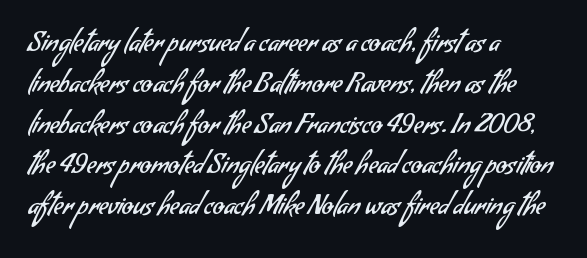
The image shows 26 px text type; set left-aligned, normal line spacing (1.57x), normal letter spacing, not underlined.
